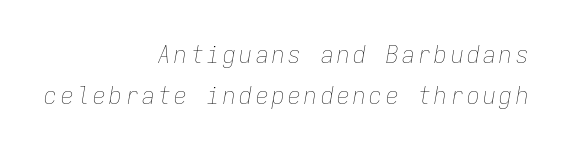
The image shows 25 px text type, italic (leaning right); set right-aligned, normal line spacing (1.63x), not underlined.
